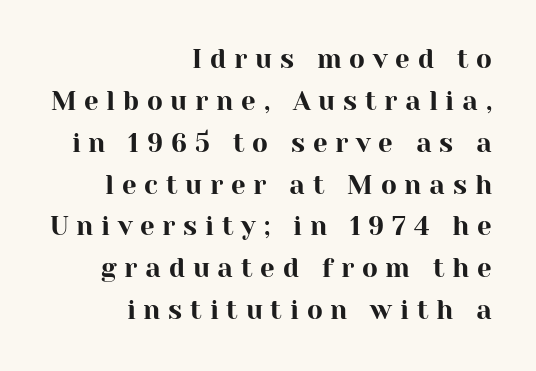
Q: Is the text italic (slanted)? A: No, it is upright.
Q: Is the text underlined? A: No.
Q: How is the paragraph aligned? A: Right-aligned.
Q: Is the spacing between letters normal or unusually wide? A: Unusually wide.
Q: Is the spacing between lines tight, normal or loose? A: Normal.
